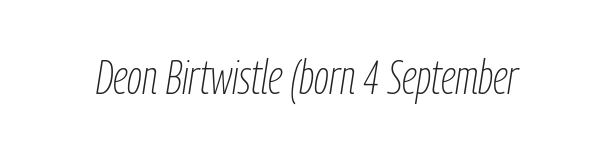
{"italic": "yes", "lean": "right", "slant_degrees": 9, "bold": "no", "weight": "thin", "width": "condensed", "stroke_contrast": "low", "x_height": "medium", "monospaced": "no", "underline": "no", "letter_spacing": "normal", "letter_spacing_em": 0.0, "glyph_px": 47}
